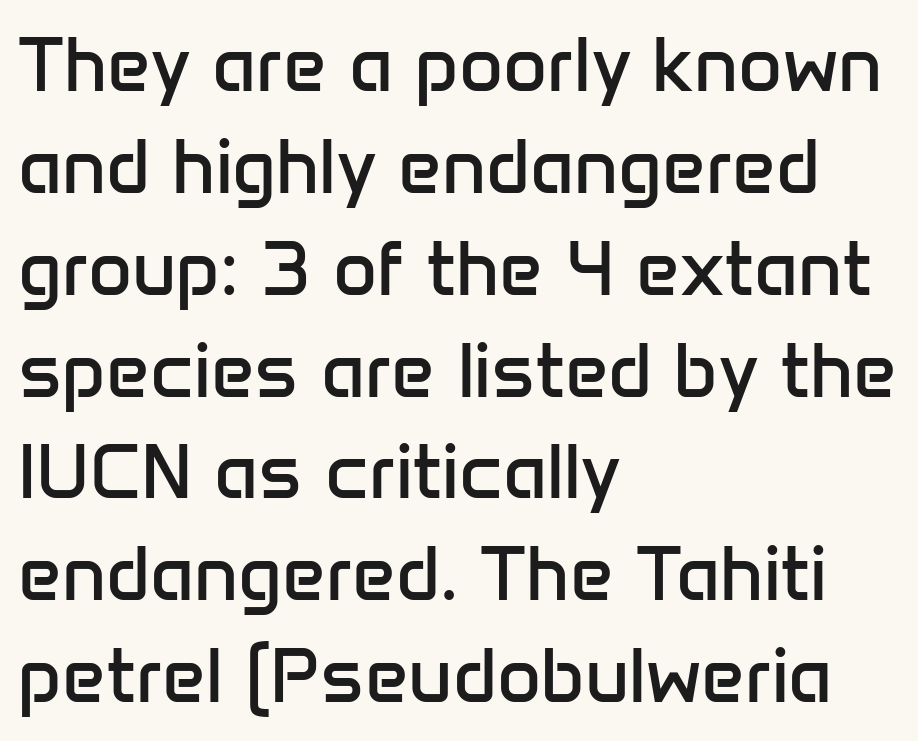
{"serif": "no", "italic": "no", "bold": "no", "weight": "regular", "width": "normal", "stroke_contrast": "low", "x_height": "medium", "monospaced": "no", "underline": "no", "align": "left", "line_spacing": "normal", "line_spacing_ratio": 1.34, "letter_spacing": "normal", "letter_spacing_em": 0.0, "glyph_px": 76}
